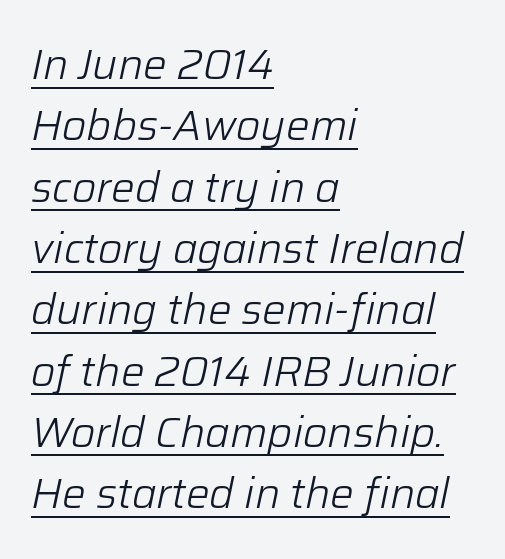
{"italic": "yes", "lean": "right", "slant_degrees": 12, "bold": "no", "weight": "light", "width": "normal", "stroke_contrast": "low", "x_height": "medium", "monospaced": "no", "underline": "yes", "align": "left", "line_spacing": "normal", "line_spacing_ratio": 1.46, "letter_spacing": "normal", "letter_spacing_em": 0.0, "glyph_px": 42}
